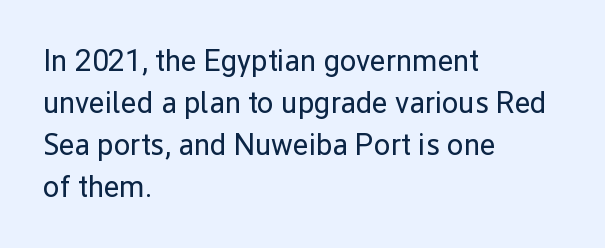
{"serif": "no", "italic": "no", "bold": "no", "weight": "regular", "width": "normal", "stroke_contrast": "low", "x_height": "medium", "monospaced": "no", "underline": "no", "align": "left", "line_spacing": "normal", "line_spacing_ratio": 1.4, "letter_spacing": "normal", "letter_spacing_em": 0.0, "glyph_px": 30}
